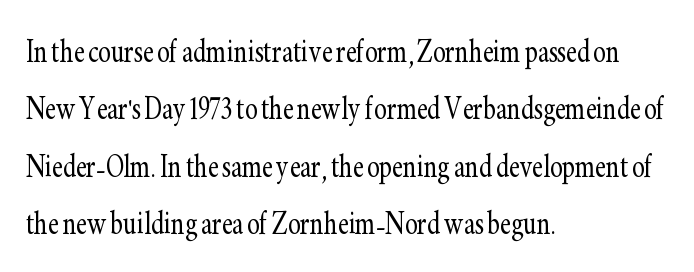
Q: Is the text bold? A: No.
Q: Is the text italic (slanted)? A: No, it is upright.
Q: Is the typeface a serif or a sans-serif typeface? A: Serif.
Q: Is the text underlined? A: No.
Q: How is the paragraph aligned? A: Left-aligned.
Q: Is the spacing between letters normal or unusually wide? A: Normal.
Q: Is the spacing between lines tight, normal or loose? A: Normal.
Q: Width (condensed, normal, or wide)? A: Condensed.
Q: Stroke contrast? A: Low.
Q: x-height? A: Small.
Q: Monospaced? A: No.
